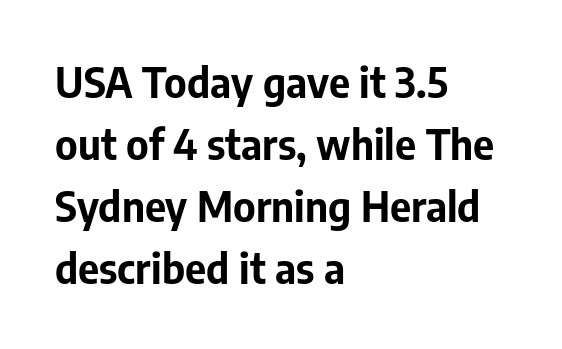
{"serif": "no", "italic": "no", "bold": "yes", "weight": "bold", "width": "normal", "stroke_contrast": "low", "x_height": "medium", "monospaced": "no", "underline": "no", "align": "left", "line_spacing": "normal", "line_spacing_ratio": 1.51, "letter_spacing": "normal", "letter_spacing_em": 0.0, "glyph_px": 41}
